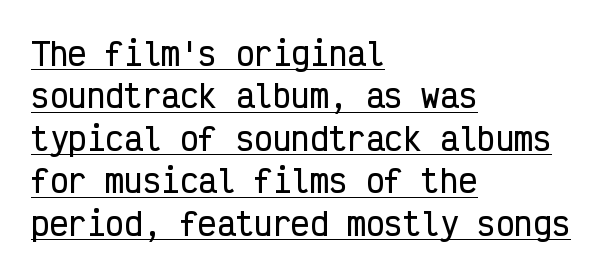
{"serif": "no", "italic": "no", "width": "condensed", "stroke_contrast": "low", "x_height": "medium", "monospaced": "yes", "underline": "yes", "align": "left", "line_spacing": "normal", "line_spacing_ratio": 1.37, "letter_spacing": "normal", "letter_spacing_em": 0.0, "glyph_px": 31}
